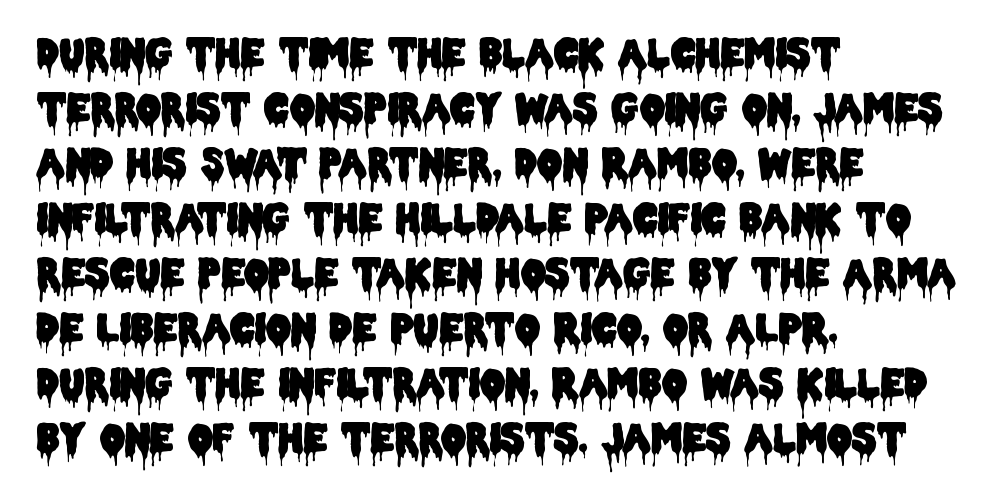
Left-aligned paragraph, ragged on the right. Nobody touched the tracking dial on this one. Serifs: no, the terminals of the letterforms are clean. The area under the type is left untouched. In terms of posture, this sample is upright. The vertical gap from one line to the next is medium.
